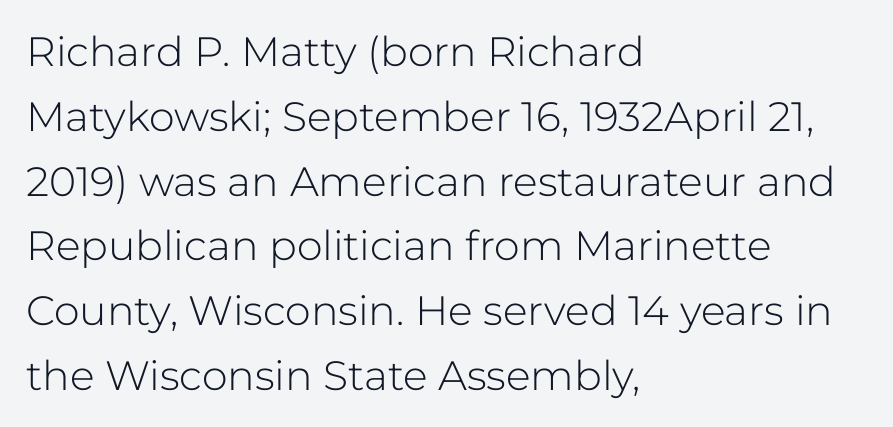
Q: Is the text bold? A: No.
Q: Is the text italic (slanted)? A: No, it is upright.
Q: Is the typeface a serif or a sans-serif typeface? A: Sans-serif.
Q: Is the text underlined? A: No.
Q: How is the paragraph aligned? A: Left-aligned.
Q: Is the spacing between letters normal or unusually wide? A: Normal.
Q: Is the spacing between lines tight, normal or loose? A: Normal.
Q: Width (condensed, normal, or wide)? A: Normal.
Q: Stroke contrast? A: Low.
Q: x-height? A: Medium.
Q: Monospaced? A: No.
